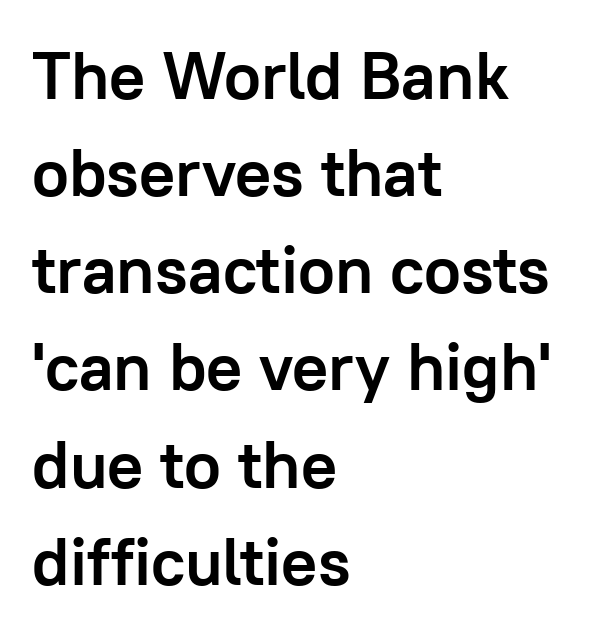
The image shows 67 px semibold sans-serif type, upright; set left-aligned, normal line spacing (1.45x), normal letter spacing, not underlined; low stroke contrast and a medium x-height.
